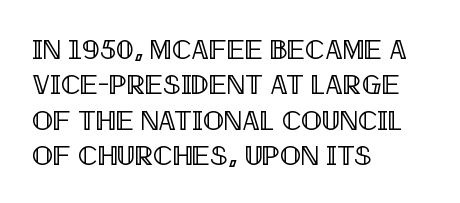
Q: Is the text italic (slanted)? A: No, it is upright.
Q: Is the text underlined? A: No.
Q: How is the paragraph aligned? A: Left-aligned.
Q: Is the spacing between letters normal or unusually wide? A: Normal.
Q: Is the spacing between lines tight, normal or loose? A: Normal.
Q: Width (condensed, normal, or wide)? A: Condensed.
Q: x-height? A: Large.
Q: Monospaced? A: No.
